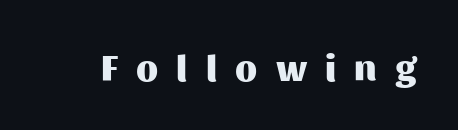
{"serif": "no", "italic": "no", "bold": "yes", "weight": "heavy", "width": "normal", "stroke_contrast": "medium", "x_height": "medium", "monospaced": "no", "underline": "no", "letter_spacing": "wide", "letter_spacing_em": 0.48, "glyph_px": 38}
